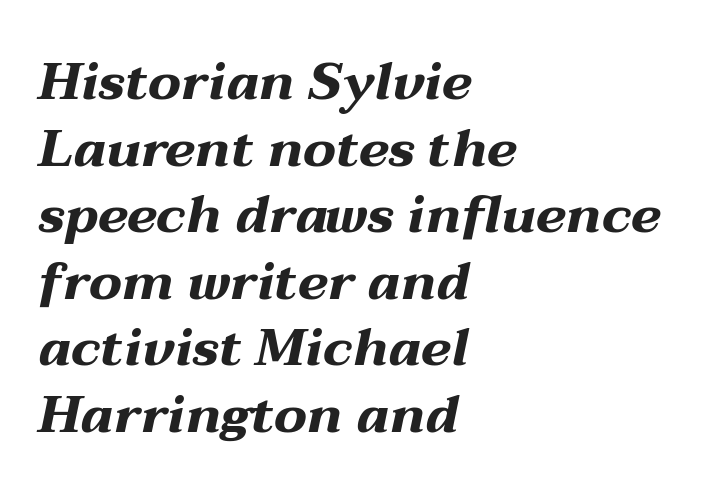
Q: Is the text bold? A: Yes.
Q: Is the text italic (slanted)? A: Yes, it leans right by about 12 degrees.
Q: Is the text underlined? A: No.
Q: How is the paragraph aligned? A: Left-aligned.
Q: Is the spacing between letters normal or unusually wide? A: Normal.
Q: Is the spacing between lines tight, normal or loose? A: Normal.
Q: Width (condensed, normal, or wide)? A: Wide.
Q: Stroke contrast? A: Medium.
Q: x-height? A: Medium.
Q: Monospaced? A: No.
